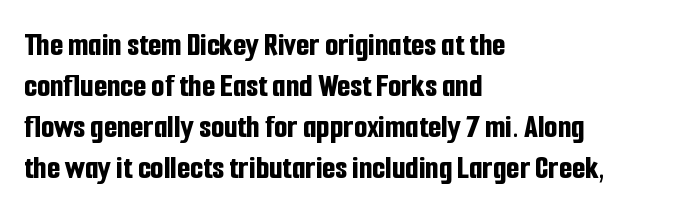
{"serif": "no", "italic": "no", "bold": "yes", "weight": "bold", "width": "condensed", "stroke_contrast": "low", "x_height": "medium", "monospaced": "no", "underline": "no", "align": "left", "line_spacing_ratio": 1.21, "letter_spacing": "normal", "letter_spacing_em": 0.0, "glyph_px": 34}
